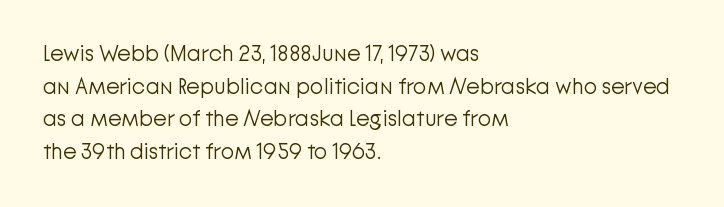
Rows of type keep a routine distance in the vertical direction. The space beneath each line is pristine and unruled. Which margin do the lines hug? The left one — the right edge is uneven. The letterforms sit shoulder to shoulder at normal distance.
